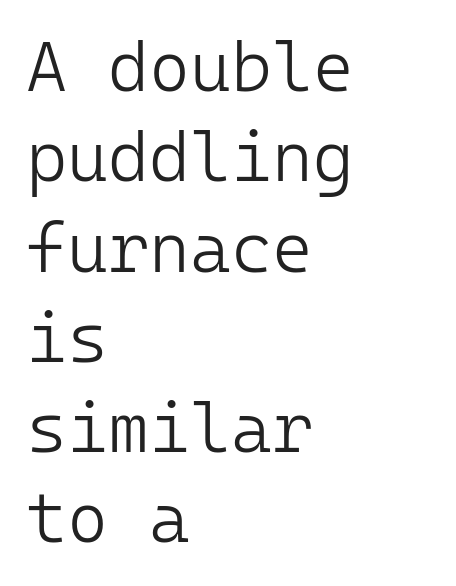
{"serif": "no", "italic": "no", "bold": "no", "weight": "light", "width": "normal", "stroke_contrast": "low", "x_height": "medium", "monospaced": "yes", "underline": "no", "align": "left", "line_spacing": "normal", "line_spacing_ratio": 1.29, "letter_spacing": "normal", "letter_spacing_em": 0.0, "glyph_px": 70}
